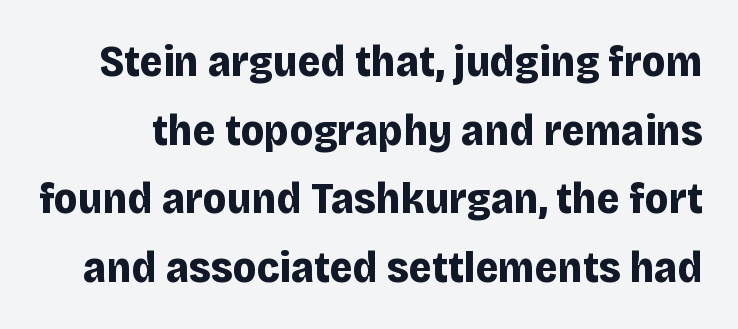
The image shows 44 px bold sans-serif type, upright; set normal line spacing (1.56x), normal letter spacing, not underlined; low stroke contrast and a large x-height.
